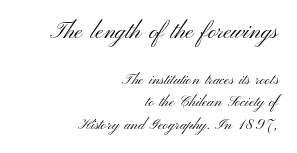
{"bold": "no", "underline": "no", "align": "right", "line_spacing": "normal", "line_spacing_ratio": 1.5, "letter_spacing": "normal", "letter_spacing_em": 0.0, "larger_block": "first", "size_ratio": 1.53, "glyph_px": 23}
